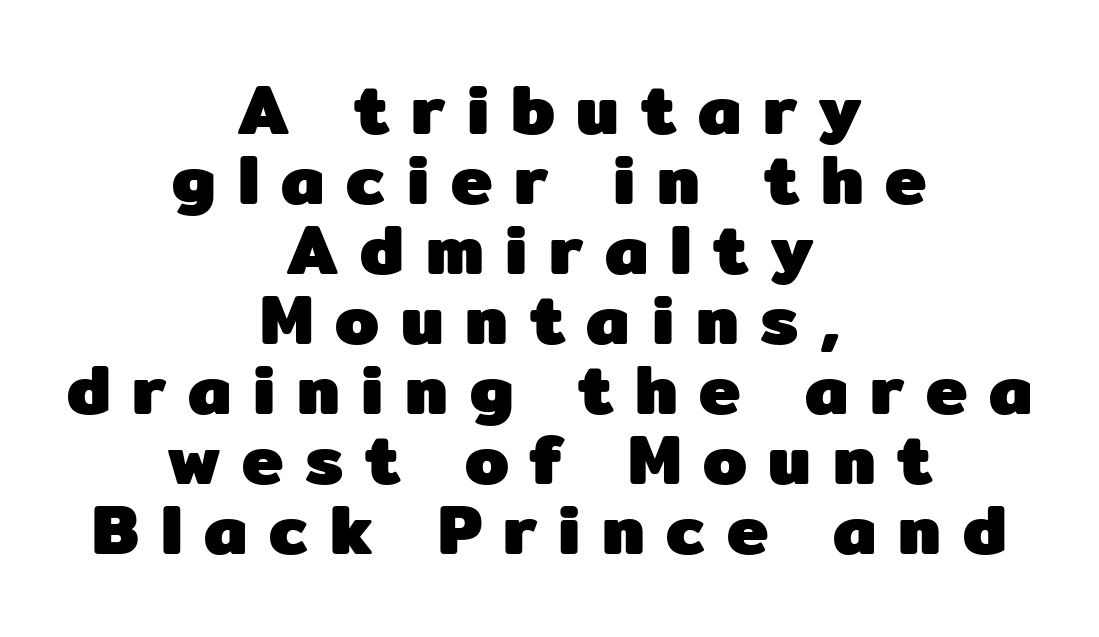
{"serif": "no", "italic": "no", "bold": "yes", "weight": "heavy", "width": "normal", "stroke_contrast": "low", "x_height": "medium", "monospaced": "no", "underline": "no", "align": "center", "line_spacing": "tight", "line_spacing_ratio": 1.0, "letter_spacing": "wide", "letter_spacing_em": 0.31, "glyph_px": 70}
